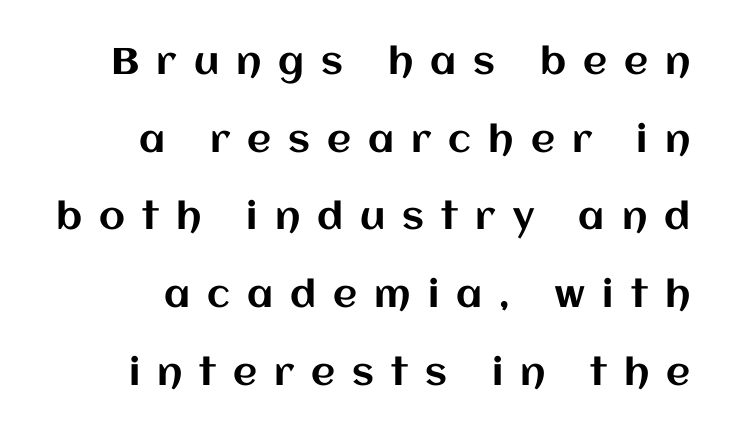
{"italic": "no", "width": "normal", "stroke_contrast": "medium", "x_height": "large", "monospaced": "no", "underline": "no", "line_spacing": "loose", "line_spacing_ratio": 2.1, "letter_spacing": "wide", "letter_spacing_em": 0.46, "glyph_px": 37}
